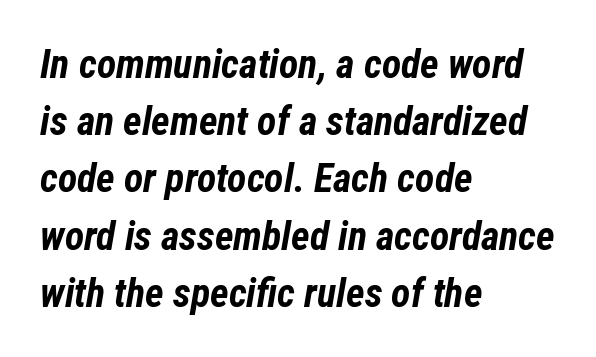
How are the letters spaced? Ordinarily, with no added tracking. The typography opts for an oblique posture over an upright one. Caption: bold face, heavy strokes. Casual observation: everything's shoved over to the left. Spacing verdict: proportional, widths tailored to each character. A normal amount of white space separates one row of letters from the next.
